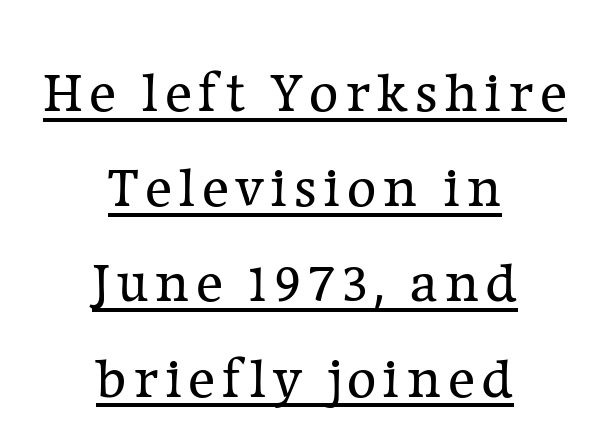
Q: Is the text bold? A: No.
Q: Is the text italic (slanted)? A: No, it is upright.
Q: Is the typeface a serif or a sans-serif typeface? A: Serif.
Q: Is the text underlined? A: Yes.
Q: How is the paragraph aligned? A: Centered.
Q: Is the spacing between lines tight, normal or loose? A: Normal.
Q: Width (condensed, normal, or wide)? A: Normal.
Q: Stroke contrast? A: Low.
Q: x-height? A: Medium.
Q: Monospaced? A: No.
